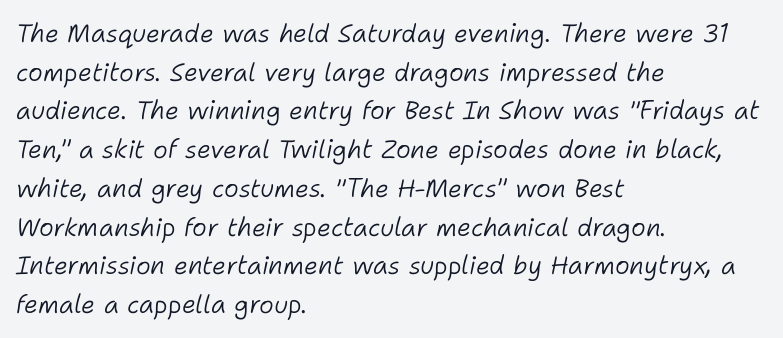
The image shows 25 px text type, italic (leaning right); set left-aligned, normal line spacing (1.55x), normal letter spacing, not underlined.
